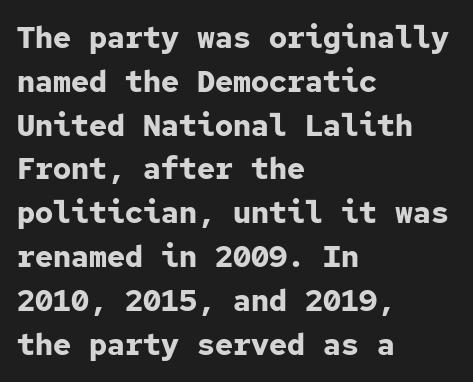
{"serif": "no", "italic": "no", "bold": "yes", "weight": "bold", "width": "normal", "stroke_contrast": "low", "x_height": "medium", "monospaced": "yes", "underline": "no", "align": "left", "line_spacing": "normal", "line_spacing_ratio": 1.46, "letter_spacing": "normal", "letter_spacing_em": 0.0, "glyph_px": 30}
